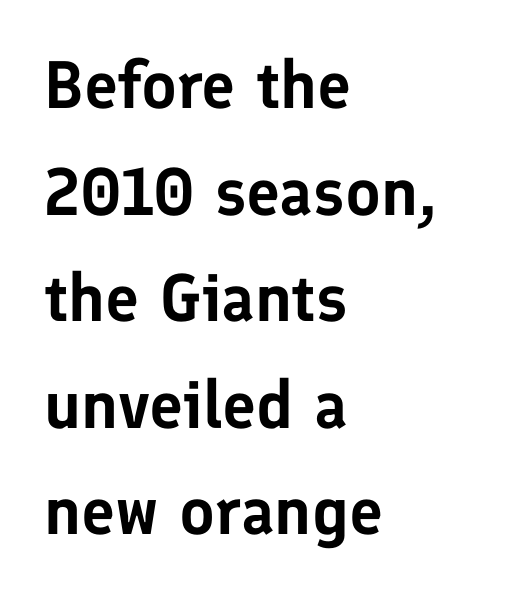
Q: Is the text italic (slanted)? A: No, it is upright.
Q: Is the typeface a serif or a sans-serif typeface? A: Sans-serif.
Q: Is the text underlined? A: No.
Q: How is the paragraph aligned? A: Left-aligned.
Q: Is the spacing between letters normal or unusually wide? A: Normal.
Q: Is the spacing between lines tight, normal or loose? A: Normal.
Q: Width (condensed, normal, or wide)? A: Normal.
Q: Stroke contrast? A: Low.
Q: x-height? A: Medium.
Q: Monospaced? A: No.
